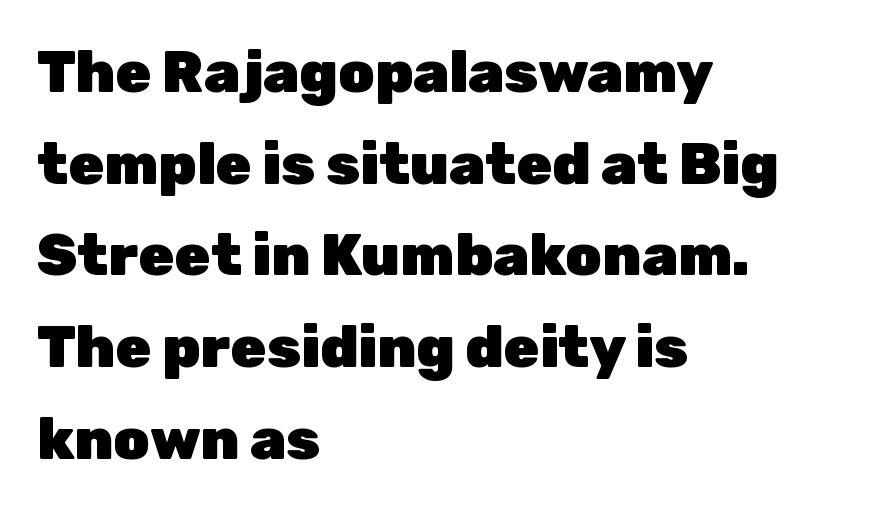
{"serif": "no", "italic": "no", "bold": "yes", "weight": "heavy", "width": "normal", "stroke_contrast": "low", "x_height": "medium", "monospaced": "no", "underline": "no", "align": "left", "line_spacing": "normal", "line_spacing_ratio": 1.58, "letter_spacing": "normal", "letter_spacing_em": 0.0, "glyph_px": 58}
